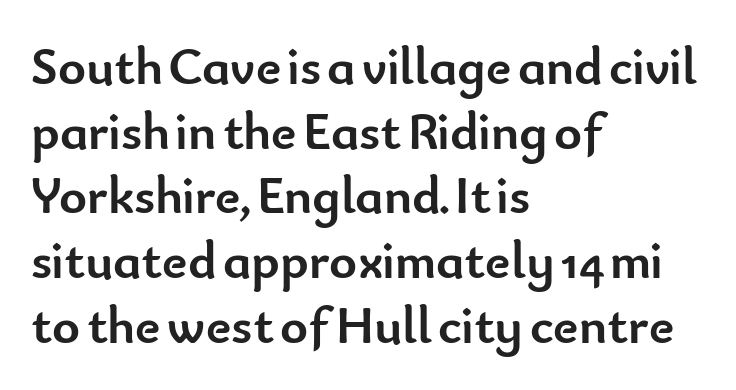
What stands out about the letter spacing? Nothing — it is the standard amount. Upright lettering throughout. As a designer I'd log this as weight 700, bold. These lines are composed in type without serifs. Do the characters align in a grid? No, the font is proportional. Each line starts at the same left margin while the right side varies.
